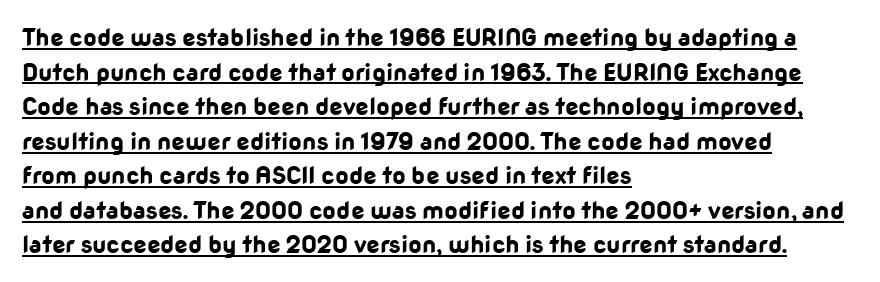
The image shows 24 px bold type, upright; set left-aligned, normal line spacing (1.44x), normal letter spacing, underlined.
